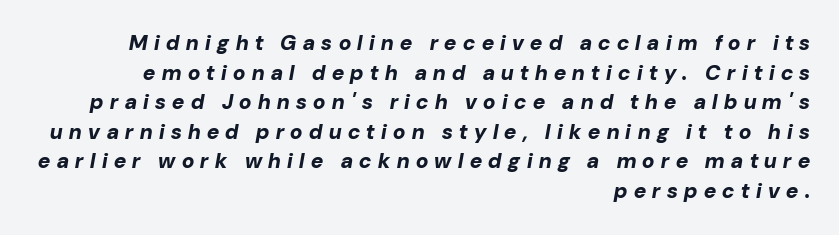
Q: Is the text bold? A: Yes.
Q: Is the text italic (slanted)? A: Yes, it leans right by about 10 degrees.
Q: Is the text underlined? A: No.
Q: How is the paragraph aligned? A: Right-aligned.
Q: Is the spacing between letters normal or unusually wide? A: Unusually wide.
Q: Is the spacing between lines tight, normal or loose? A: Normal.
